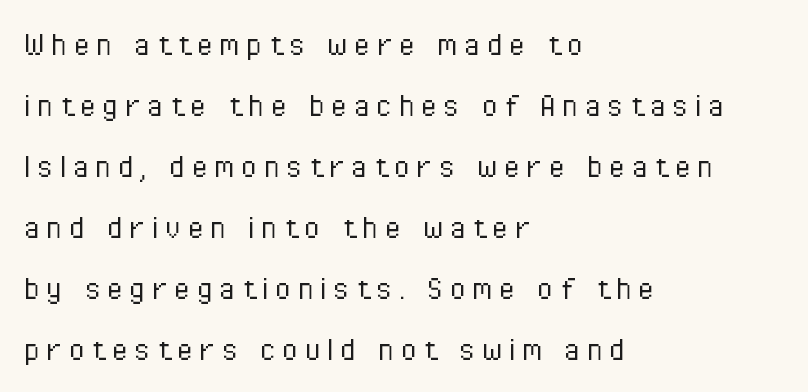
{"serif": "no", "italic": "no", "bold": "no", "weight": "light", "width": "condensed", "stroke_contrast": "low", "x_height": "medium", "monospaced": "no", "underline": "no", "align": "left", "line_spacing": "normal", "line_spacing_ratio": 1.65, "glyph_px": 37}
